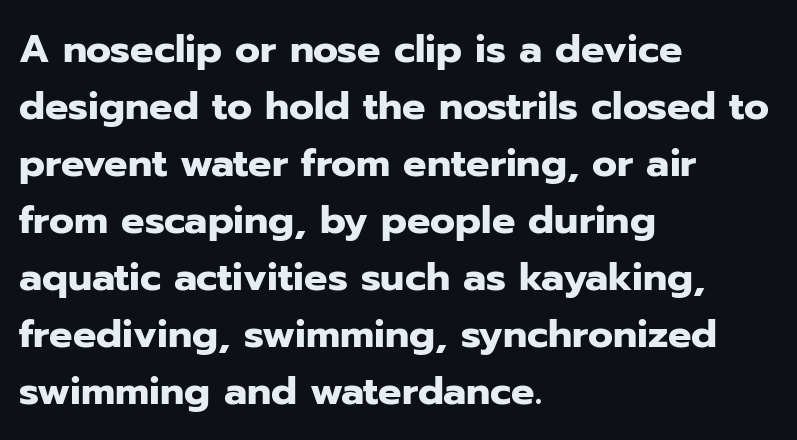
{"serif": "no", "italic": "no", "bold": "yes", "weight": "heavy", "width": "normal", "stroke_contrast": "low", "x_height": "medium", "monospaced": "no", "underline": "no", "align": "left", "line_spacing": "normal", "line_spacing_ratio": 1.46, "letter_spacing": "normal", "letter_spacing_em": 0.0, "glyph_px": 39}
